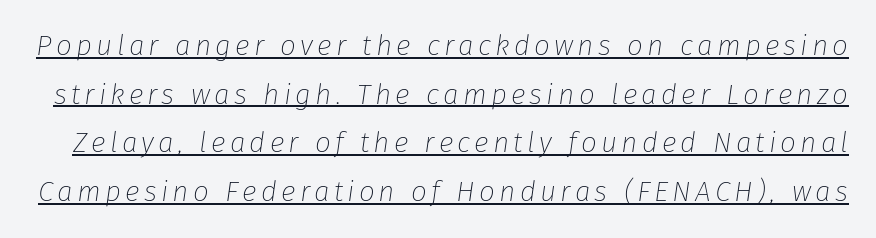
{"italic": "yes", "lean": "right", "slant_degrees": 8, "bold": "no", "weight": "thin", "width": "normal", "stroke_contrast": "low", "x_height": "medium", "monospaced": "no", "underline": "yes", "line_spacing_ratio": 1.74, "glyph_px": 28}
